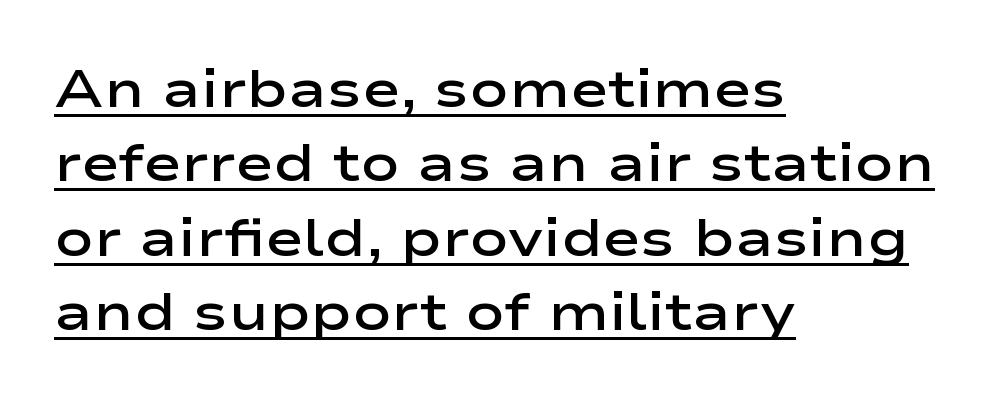
The image shows 52 px semibold, wide sans-serif type, upright; set left-aligned, normal line spacing (1.43x), normal letter spacing, underlined; low stroke contrast and a medium x-height.
